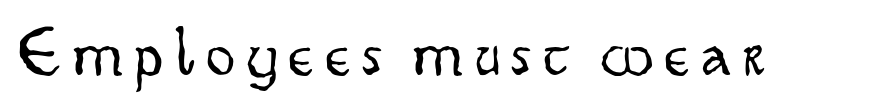
Q: Is the text bold? A: No.
Q: Is the text italic (slanted)? A: No, it is upright.
Q: Is the typeface a serif or a sans-serif typeface? A: Sans-serif.
Q: Is the text underlined? A: No.
Q: Width (condensed, normal, or wide)? A: Condensed.
Q: Stroke contrast? A: Low.
Q: x-height? A: Small.
Q: Monospaced? A: No.
